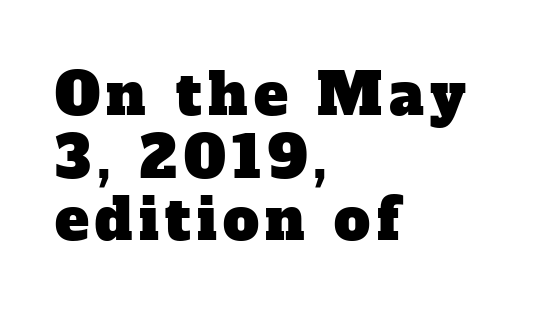
Q: Is the typeface a serif or a sans-serif typeface? A: Serif.
Q: Is the text underlined? A: No.
Q: How is the paragraph aligned? A: Left-aligned.
Q: Is the spacing between lines tight, normal or loose? A: Tight.
Q: Width (condensed, normal, or wide)? A: Normal.
Q: Stroke contrast? A: Low.
Q: x-height? A: Medium.
Q: Monospaced? A: No.
